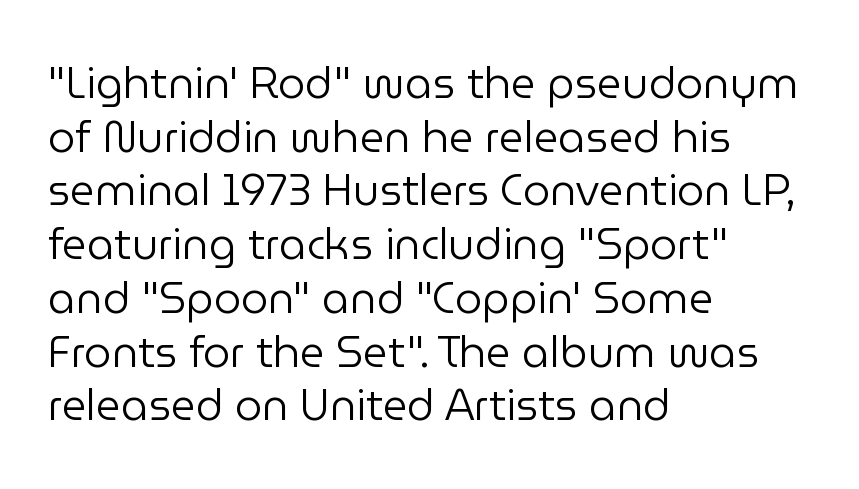
The image shows 43 px regular-weight sans-serif type, upright; set left-aligned, normal line spacing (1.25x), normal letter spacing, not underlined; low stroke contrast and a medium x-height.
